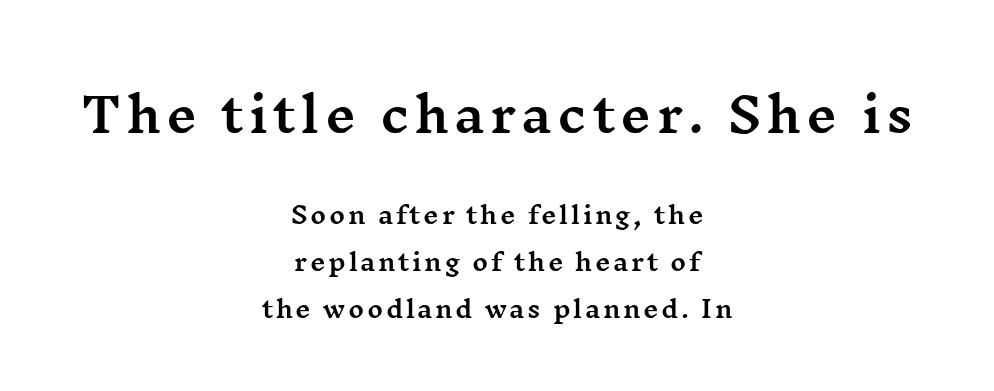
These lines were composed using upright roman letters. Quick note: interline space is abundant. Note: larger setting up top, smaller setting below. Line starts and ends both wander, symmetrically. Proportional: the letters do not fall into vertical columns. Has an underline been added? It has not.
